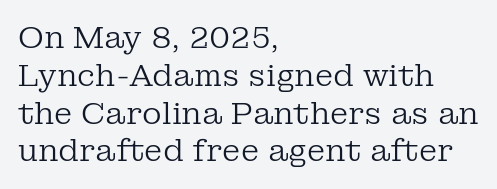
{"serif": "yes", "italic": "no", "bold": "no", "weight": "regular", "width": "normal", "stroke_contrast": "low", "x_height": "medium", "monospaced": "no", "underline": "no", "align": "left", "line_spacing": "normal", "line_spacing_ratio": 1.26, "letter_spacing": "normal", "letter_spacing_em": 0.0, "glyph_px": 30}
